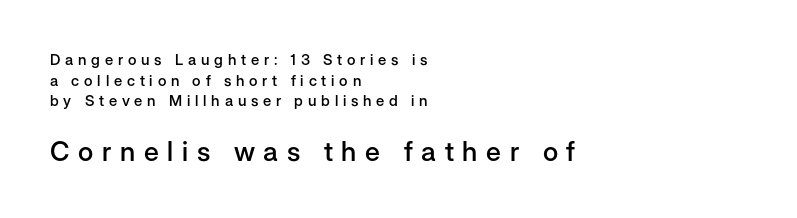
{"italic": "no", "bold": "semi", "underline": "no", "align": "left", "line_spacing": "normal", "line_spacing_ratio": 1.38, "letter_spacing": "wide", "letter_spacing_em": 0.32, "larger_block": "second", "size_ratio": 1.8, "glyph_px": 27}
